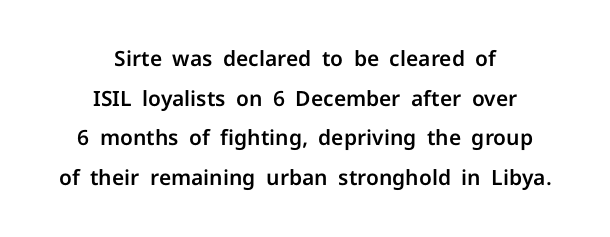
The image shows 21 px text type, upright; set centered, line spacing 1.89x, normal letter spacing, not underlined.
